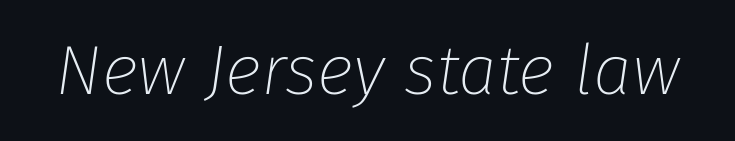
Q: Is the text bold? A: No.
Q: Is the text italic (slanted)? A: Yes, it leans right by about 8 degrees.
Q: Is the text underlined? A: No.
Q: Is the spacing between letters normal or unusually wide? A: Normal.
Q: Width (condensed, normal, or wide)? A: Normal.
Q: Stroke contrast? A: Low.
Q: x-height? A: Medium.
Q: Monospaced? A: No.
